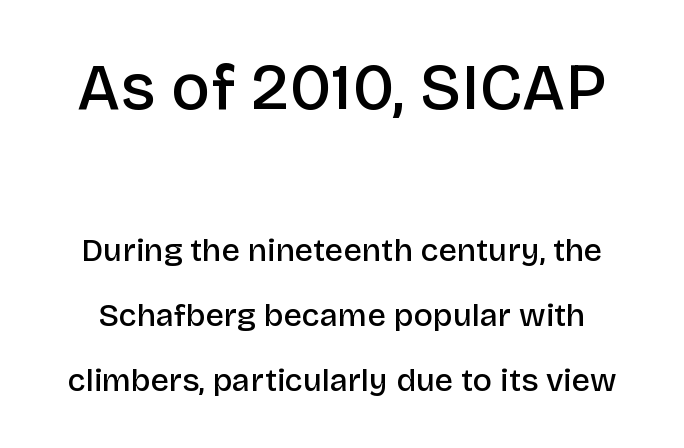
Q: Is the text bold? A: Semi-bold.
Q: Is the text italic (slanted)? A: No, it is upright.
Q: Is the typeface a serif or a sans-serif typeface? A: Sans-serif.
Q: Is the text underlined? A: No.
Q: Is the spacing between letters normal or unusually wide? A: Normal.
Q: Is the spacing between lines tight, normal or loose? A: Loose.
Q: Which block of text is set in a larger size, the first (top) or the second (bottom)? A: The first (top) one.
Q: Width (condensed, normal, or wide)? A: Normal.
Q: Stroke contrast? A: Low.
Q: x-height? A: Large.
Q: Monospaced? A: No.
